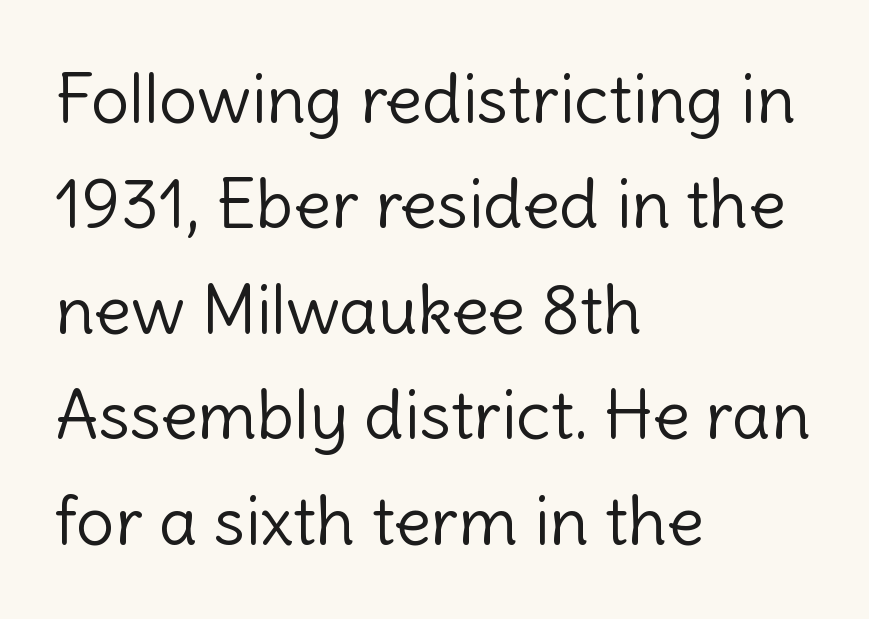
Q: Is the text bold? A: No.
Q: Is the text italic (slanted)? A: No, it is upright.
Q: Is the typeface a serif or a sans-serif typeface? A: Sans-serif.
Q: Is the text underlined? A: No.
Q: How is the paragraph aligned? A: Left-aligned.
Q: Is the spacing between letters normal or unusually wide? A: Normal.
Q: Is the spacing between lines tight, normal or loose? A: Normal.
Q: Width (condensed, normal, or wide)? A: Normal.
Q: x-height? A: Medium.
Q: Monospaced? A: No.
